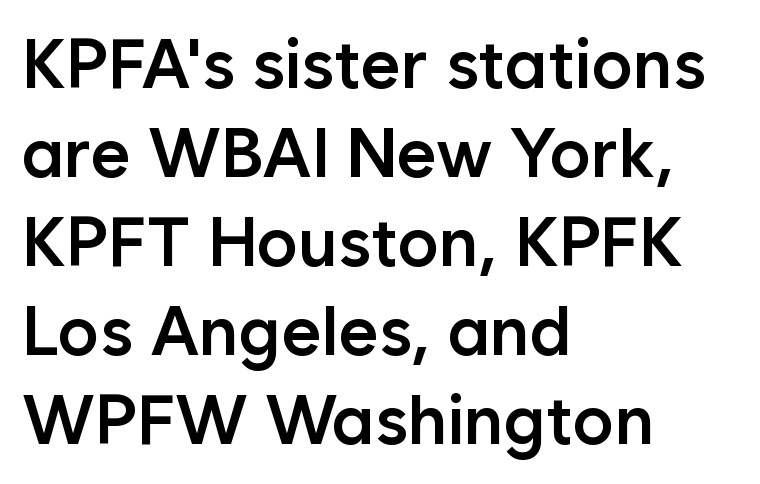
Q: Is the text bold? A: Semi-bold.
Q: Is the text italic (slanted)? A: No, it is upright.
Q: Is the typeface a serif or a sans-serif typeface? A: Sans-serif.
Q: Is the text underlined? A: No.
Q: How is the paragraph aligned? A: Left-aligned.
Q: Is the spacing between letters normal or unusually wide? A: Normal.
Q: Is the spacing between lines tight, normal or loose? A: Normal.
Q: Width (condensed, normal, or wide)? A: Normal.
Q: Stroke contrast? A: Low.
Q: x-height? A: Medium.
Q: Monospaced? A: No.
